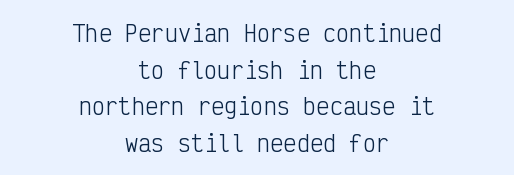
{"italic": "no", "bold": "no", "underline": "no", "align": "center", "line_spacing": "normal", "line_spacing_ratio": 1.66, "letter_spacing": "normal", "letter_spacing_em": 0.0, "glyph_px": 22}
